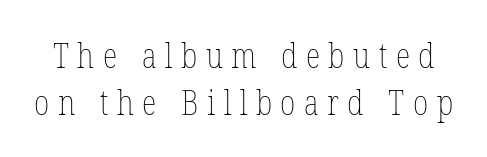
{"italic": "no", "bold": "no", "weight": "thin", "width": "condensed", "stroke_contrast": "low", "x_height": "medium", "monospaced": "no", "underline": "no", "line_spacing": "normal", "line_spacing_ratio": 1.39, "letter_spacing": "wide", "letter_spacing_em": 0.25, "glyph_px": 34}
